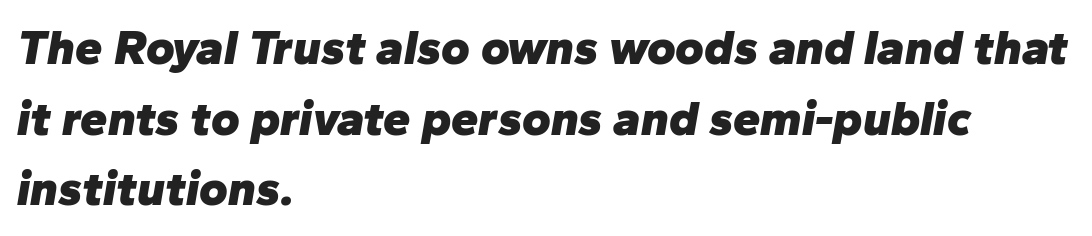
The image shows 49 px heavy type, italic (leaning right); set left-aligned, normal line spacing (1.44x), normal letter spacing, not underlined; low stroke contrast and a medium x-height.
